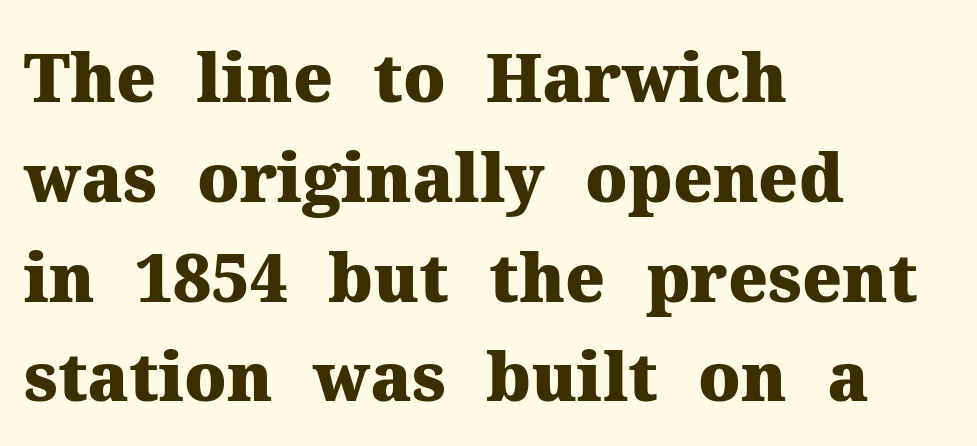
The gap between lines stays unmarked. Stroke thickness is high; the sample reads as a true bold. Here the designer chose a conventional face with non-uniform glyph widths. This is the regular roman posture of the typeface.
